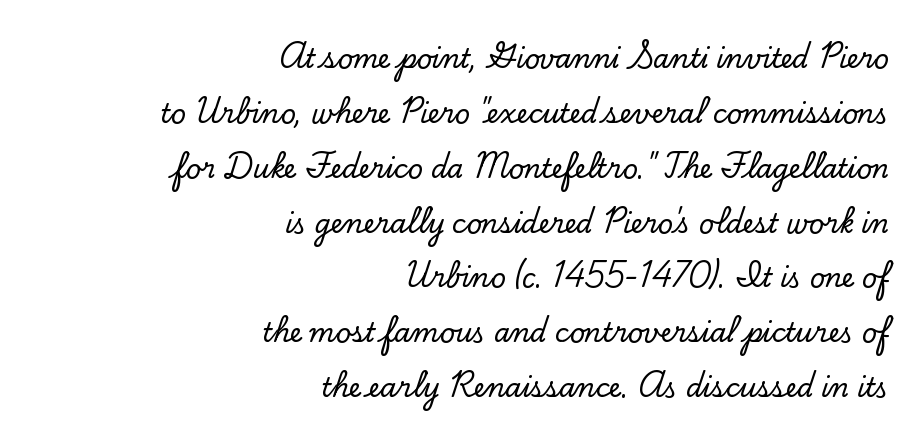
The image shows 26 px text type; set right-aligned, loose line spacing (2.11x), normal letter spacing, not underlined.
